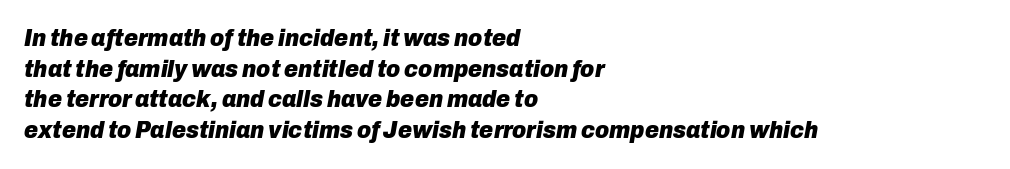
Baseline-to-baseline distance is the conventional proportion of letter height. A full-strength bold gives these letters their thick strokes. Line beginnings align vertically; line endings do not. Words float on clear page, feet unadorned.
